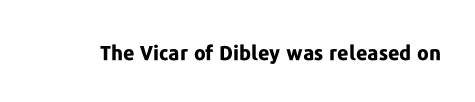
The rendering keeps characters at their native spacing. Underlining? Definitely not there. Nope, not italic — everything's standing straight. Set as a true bold cut, around the 700 mark.
